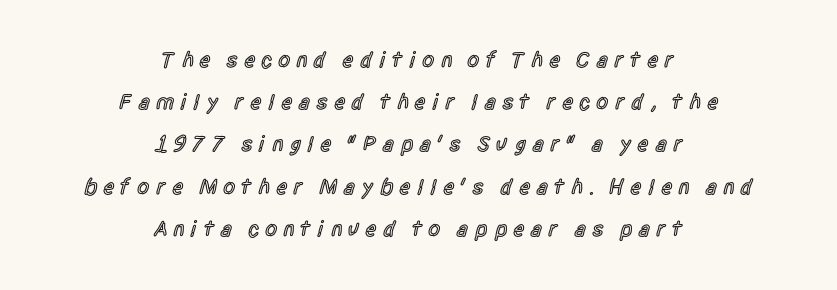
Q: Is the text bold? A: Semi-bold.
Q: Is the text italic (slanted)? A: Yes.
Q: Is the text underlined? A: No.
Q: How is the paragraph aligned? A: Centered.
Q: Is the spacing between letters normal or unusually wide? A: Unusually wide.
Q: Is the spacing between lines tight, normal or loose? A: Loose.
